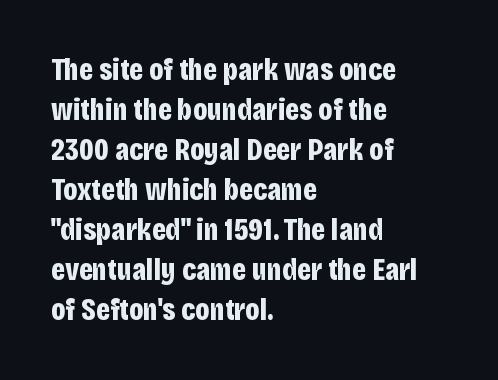
The image shows 31 px bold, condensed sans-serif type, upright; set left-aligned, normal line spacing (1.29x), normal letter spacing, not underlined; low stroke contrast and a large x-height.
